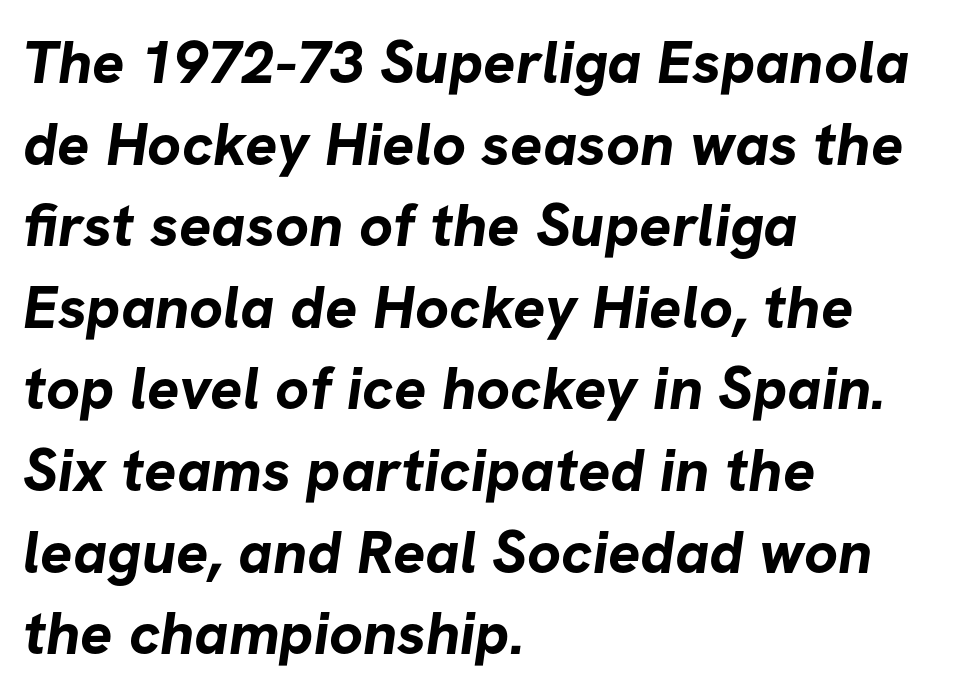
The image shows 60 px bold sans-serif type; set left-aligned, normal line spacing (1.36x), normal letter spacing, not underlined; low stroke contrast and a medium x-height.
